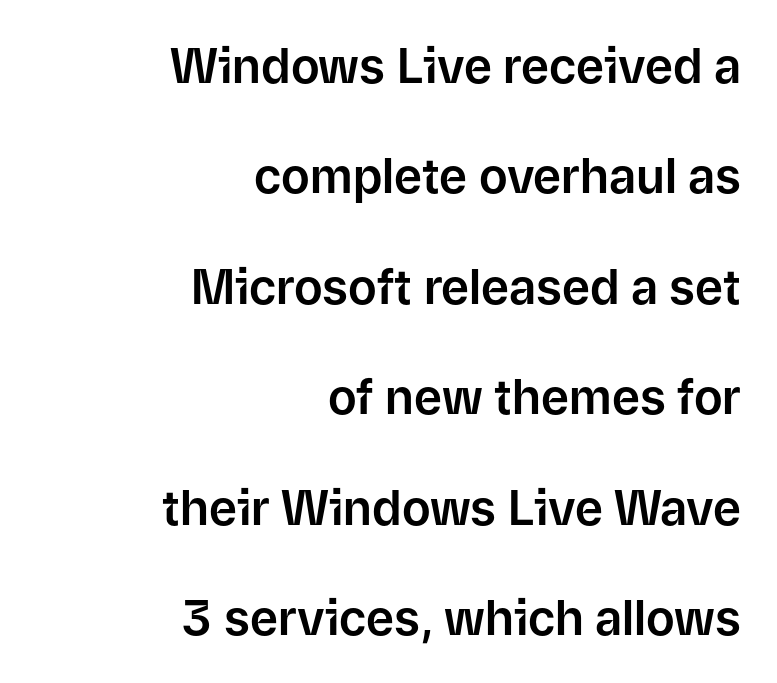
The rendering keeps characters at their native spacing. A great deal of white space separates one row of letters from the next. The axis of the letterforms is exactly vertical. The paragraph shown leans on its right margin.
